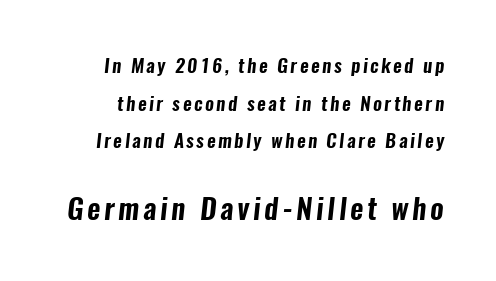
Q: Is the typeface a serif or a sans-serif typeface? A: Sans-serif.
Q: Is the text underlined? A: No.
Q: Is the spacing between lines tight, normal or loose? A: Loose.
Q: Which block of text is set in a larger size, the first (top) or the second (bottom)? A: The second (bottom) one.
Q: Width (condensed, normal, or wide)? A: Condensed.
Q: Stroke contrast? A: Low.
Q: x-height? A: Medium.
Q: Monospaced? A: No.
